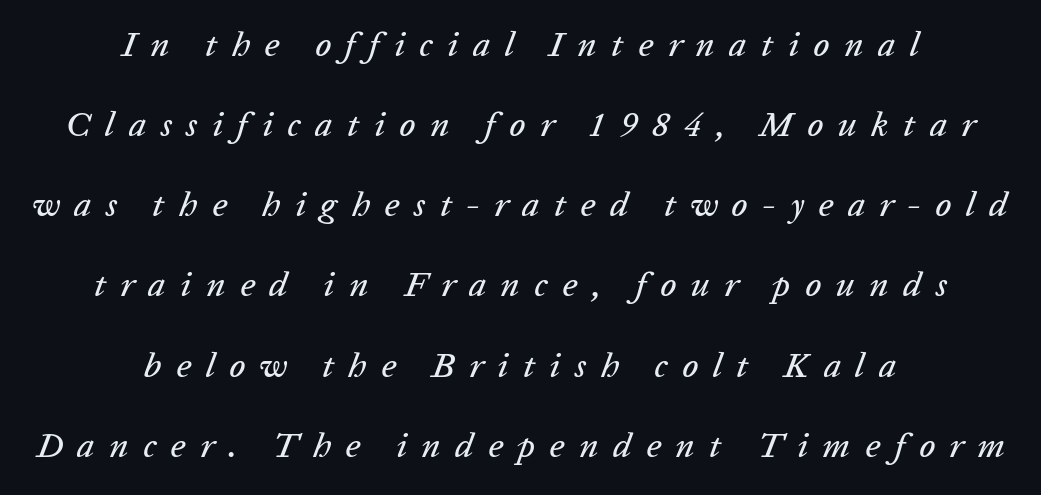
Is this a fixed-width face? No — the glyphs have proportional, varying widths. The tracking reads as deliberately expanded to a designer's eye. The paragraph shown floats in the horizontal middle. The lines are spread far apart with generous leading. Observe the lean: these are italic letterforms.
